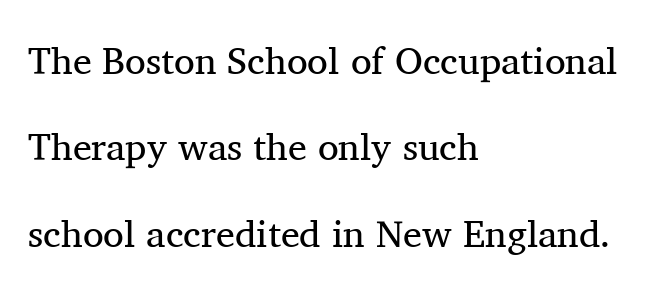
Q: Is the text bold? A: No.
Q: Is the text italic (slanted)? A: No, it is upright.
Q: Is the typeface a serif or a sans-serif typeface? A: Serif.
Q: Is the text underlined? A: No.
Q: How is the paragraph aligned? A: Left-aligned.
Q: Is the spacing between letters normal or unusually wide? A: Normal.
Q: Is the spacing between lines tight, normal or loose? A: Loose.
Q: Width (condensed, normal, or wide)? A: Normal.
Q: Stroke contrast? A: Medium.
Q: x-height? A: Medium.
Q: Monospaced? A: No.
